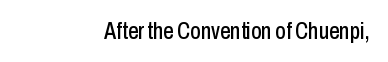
{"italic": "no", "underline": "no", "letter_spacing": "normal", "letter_spacing_em": 0.0, "glyph_px": 23}
